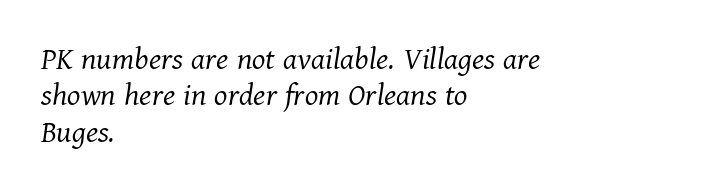
{"serif": "yes", "italic": "yes", "lean": "right", "slant_degrees": 11, "bold": "no", "weight": "light", "width": "normal", "stroke_contrast": "medium", "x_height": "medium", "monospaced": "no", "underline": "no", "align": "left", "line_spacing": "tight", "line_spacing_ratio": 1.07, "letter_spacing": "normal", "letter_spacing_em": 0.0, "glyph_px": 34}
